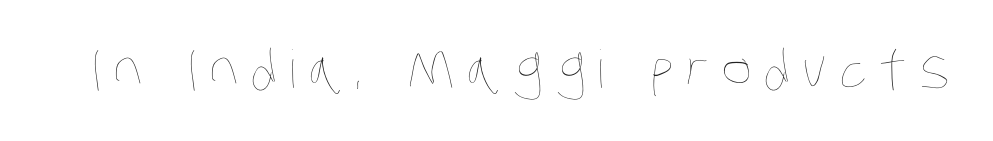
The image shows 52 px thin, condensed type; set unusually wide letter spacing (+0.23 em), not underlined; low stroke contrast and a large x-height.
